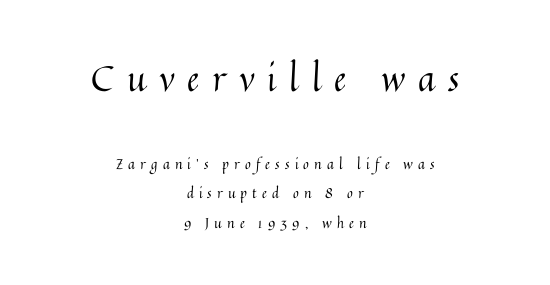
The image shows 35 px regular-weight type; set centered, loose line spacing (2.11x), unusually wide letter spacing (+0.37 em), not underlined; the first (top) block is 2.5x larger; medium stroke contrast and a medium x-height.
